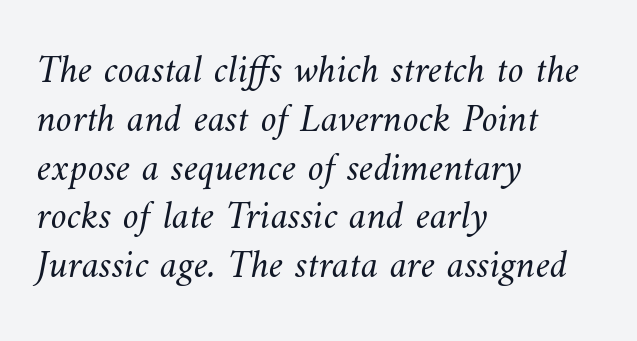
The image shows 40 px light type; set left-aligned, line spacing 1.22x, normal letter spacing, not underlined; medium stroke contrast and a small x-height.
